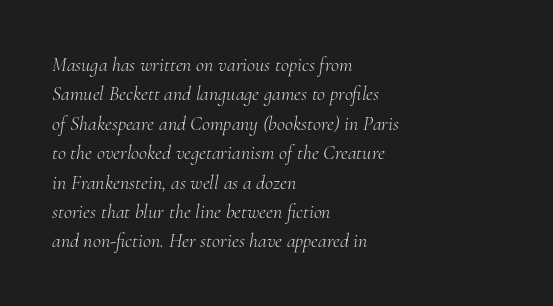
The image shows 20 px text type, italic (leaning right); set left-aligned, normal line spacing (1.47x), normal letter spacing, not underlined.
